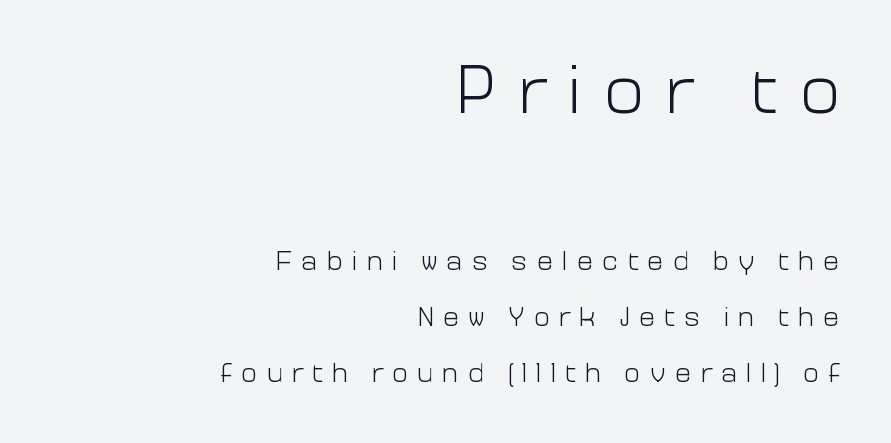
Q: Is the text bold? A: No.
Q: Is the text italic (slanted)? A: No, it is upright.
Q: Is the typeface a serif or a sans-serif typeface? A: Sans-serif.
Q: Is the text underlined? A: No.
Q: How is the paragraph aligned? A: Right-aligned.
Q: Is the spacing between letters normal or unusually wide? A: Unusually wide.
Q: Is the spacing between lines tight, normal or loose? A: Loose.
Q: Which block of text is set in a larger size, the first (top) or the second (bottom)? A: The first (top) one.
Q: Width (condensed, normal, or wide)? A: Normal.
Q: Stroke contrast? A: Low.
Q: x-height? A: Medium.
Q: Monospaced? A: No.
